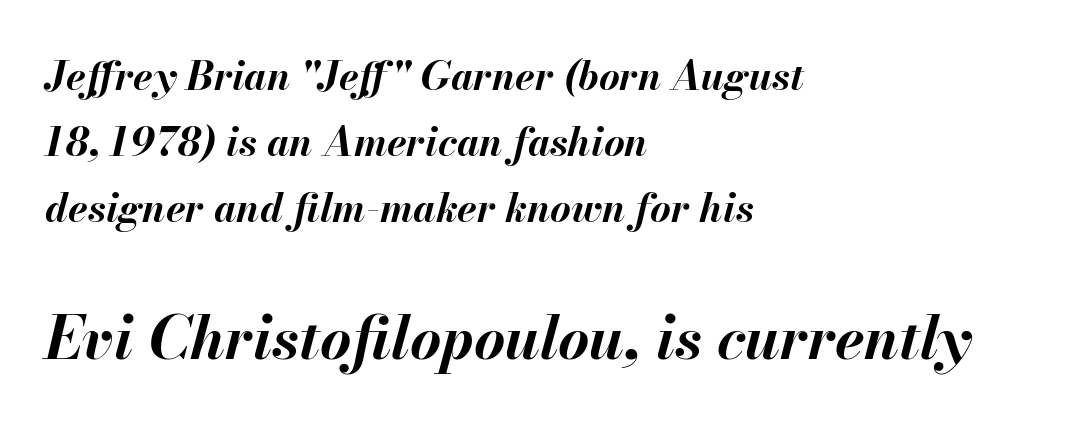
{"italic": "yes", "lean": "right", "slant_degrees": 13, "bold": "yes", "weight": "bold", "width": "normal", "stroke_contrast": "medium", "x_height": "small", "monospaced": "no", "underline": "no", "align": "left", "line_spacing": "normal", "line_spacing_ratio": 1.65, "letter_spacing": "normal", "letter_spacing_em": 0.0, "larger_block": "second", "size_ratio": 1.5, "glyph_px": 60}
